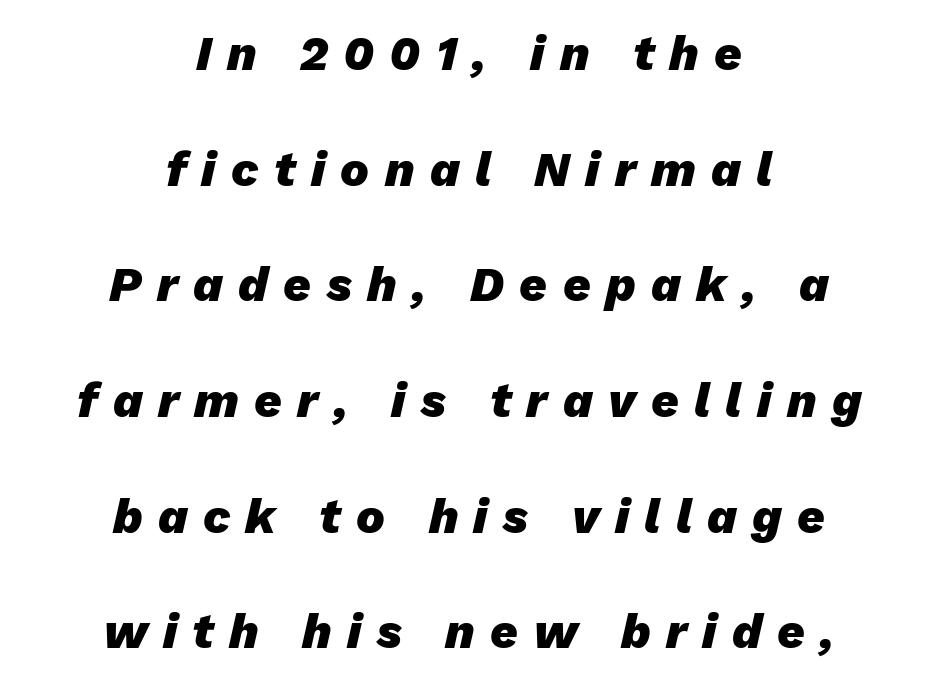
The image shows 48 px heavy type, italic (leaning right); set centered, loose line spacing (2.41x), unusually wide letter spacing (+0.32 em), not underlined; low stroke contrast and a medium x-height.
